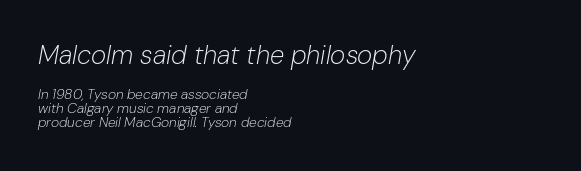
Does extra space separate the letters? No, they use regular spacing. The passage shown leans; its letterforms are oblique. Underlining? Definitely not there. Stroke thickness stays within the range of a standard reading face or lighter.
